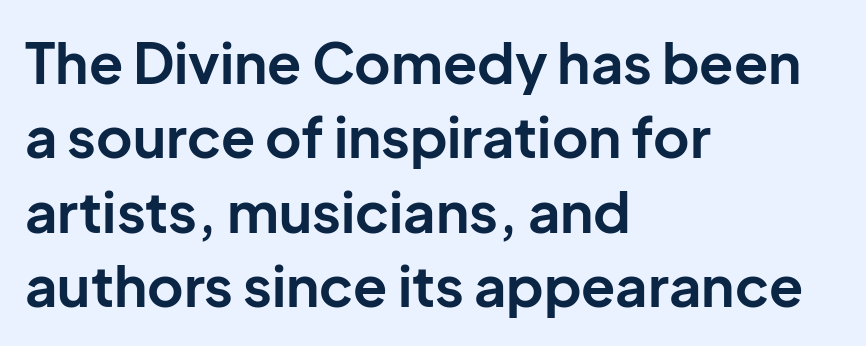
Q: Is the text bold? A: Yes.
Q: Is the text italic (slanted)? A: No, it is upright.
Q: Is the typeface a serif or a sans-serif typeface? A: Sans-serif.
Q: Is the text underlined? A: No.
Q: How is the paragraph aligned? A: Left-aligned.
Q: Is the spacing between letters normal or unusually wide? A: Normal.
Q: Is the spacing between lines tight, normal or loose? A: Normal.
Q: Width (condensed, normal, or wide)? A: Normal.
Q: Stroke contrast? A: Low.
Q: x-height? A: Medium.
Q: Monospaced? A: No.
